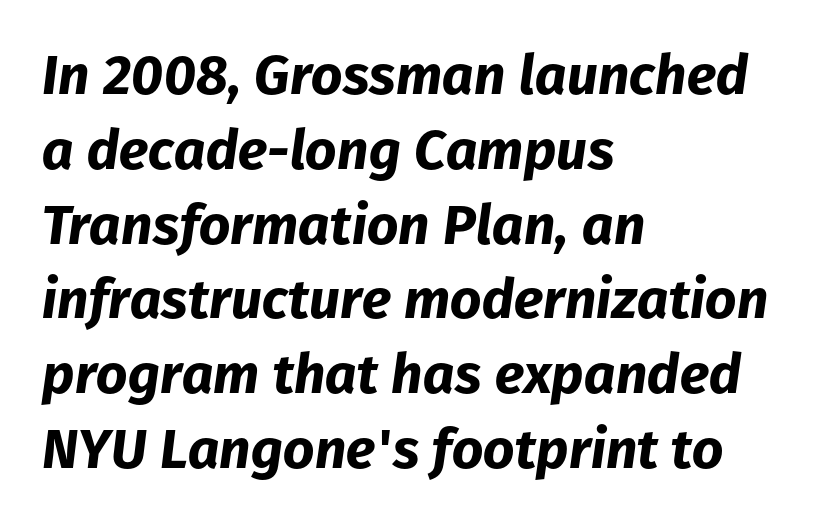
You'd pick this weight for a headline — it's a proper bold. The ragged edge is on the right, which tells us the setting is flush left. This sample has the flowing, uneven cadence of proportional lettering. What stands out about the letter spacing? Nothing — it is the standard amount. The face used here has a pronounced slope to its letters. Baseline-to-baseline distance is the conventional proportion of letter height.
